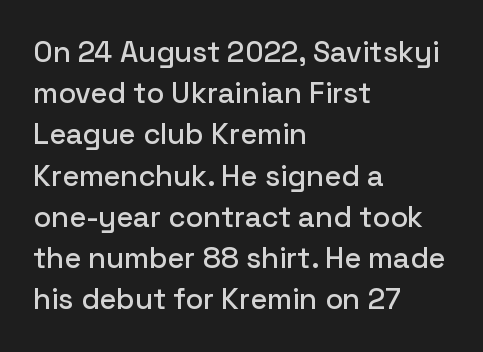
In terms of letterspacing, this is plain default setting. Each line starts at the same left margin while the right side varies. Nope, no serifs anywhere on these letters. The block of text has a typical density, with ordinary space between rows.
